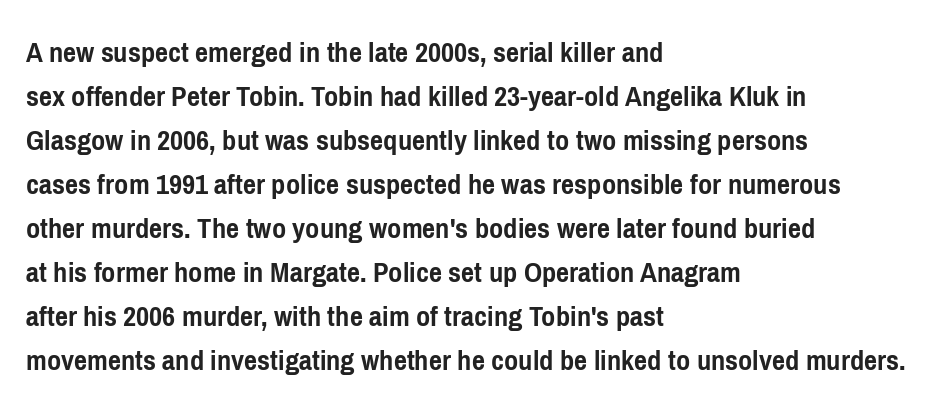
The image shows 31 px semibold, condensed sans-serif type, upright; set left-aligned, normal line spacing (1.42x), normal letter spacing, not underlined; low stroke contrast and a medium x-height.
